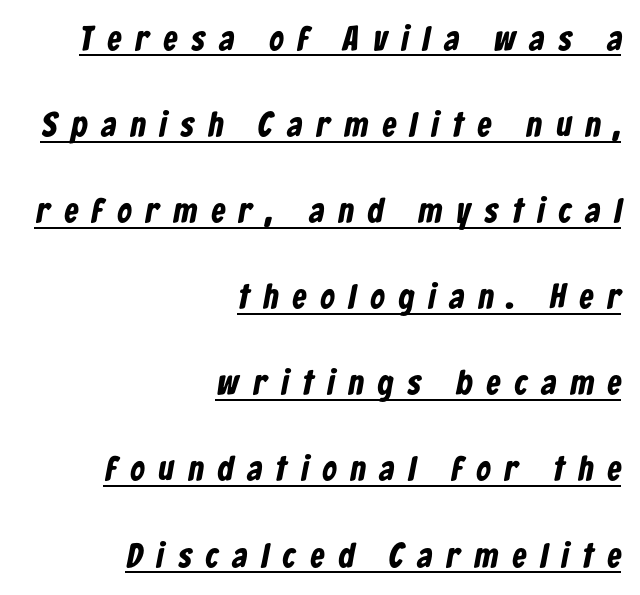
These characters rest on top of a visible drawn line. Which margin do the lines hug? The right one — the left edge is uneven. Each new line begins a long way beneath the previous one. Words appear elongated and porous because spacing is wide. Every letter is thick-stroked: bold, no question.
